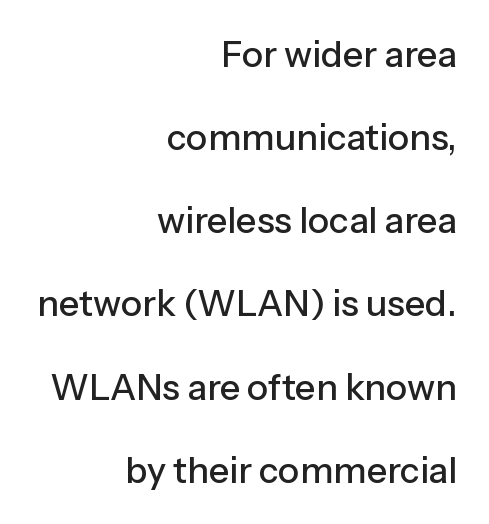
Nobody touched the tracking dial on this one. This sample uses a sans-serif face. Interline gaps are noticeably wide in this sample. The zone under the glyphs is completely vacant. Posture: vertical. You could not count columns in this text — the font is proportionally spaced.
